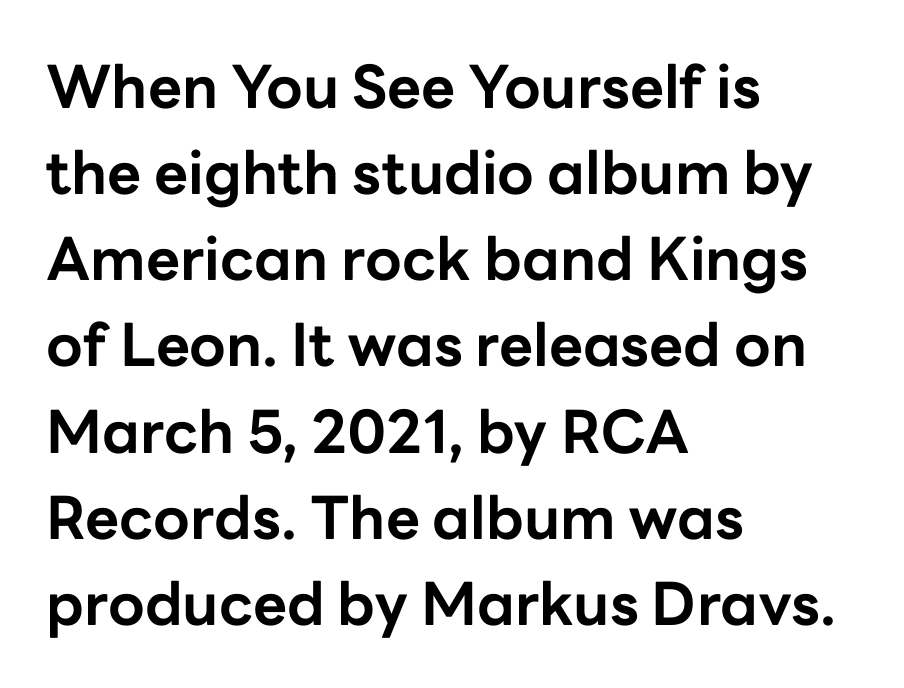
{"serif": "no", "italic": "no", "bold": "yes", "weight": "bold", "width": "normal", "stroke_contrast": "low", "x_height": "medium", "monospaced": "no", "underline": "no", "align": "left", "line_spacing": "normal", "line_spacing_ratio": 1.46, "letter_spacing": "normal", "letter_spacing_em": 0.0, "glyph_px": 59}
